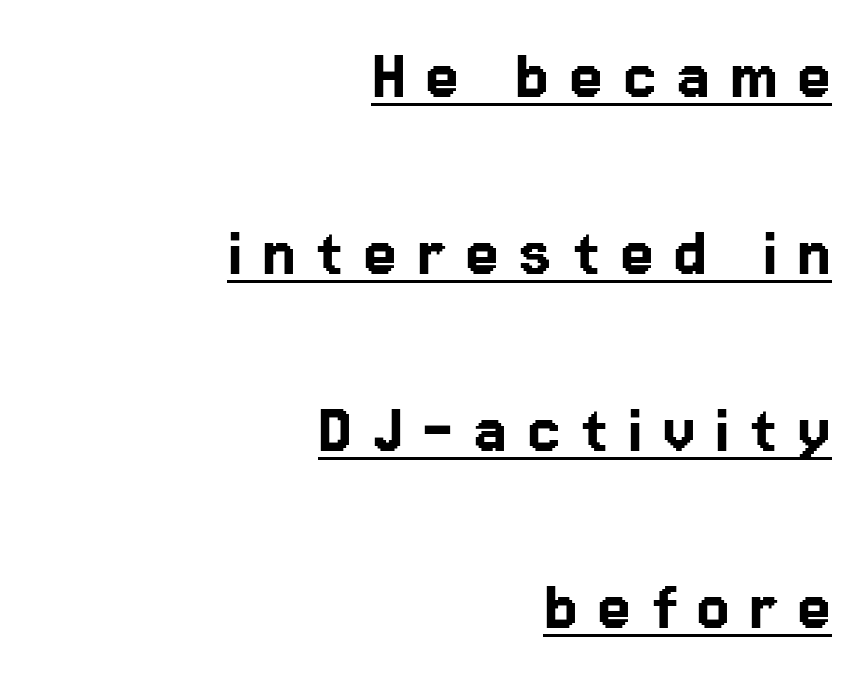
{"serif": "no", "italic": "no", "width": "normal", "stroke_contrast": "low", "x_height": "medium", "monospaced": "no", "underline": "yes", "align": "right", "line_spacing": "loose", "line_spacing_ratio": 2.33, "letter_spacing": "wide", "letter_spacing_em": 0.26, "glyph_px": 76}
